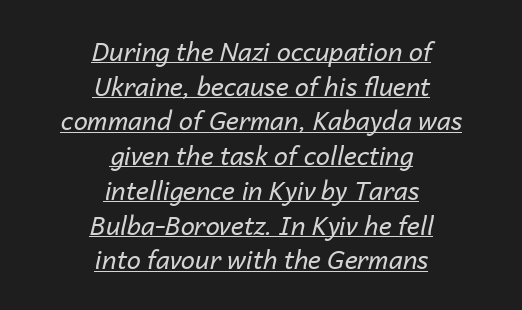
{"italic": "yes", "lean": "right", "slant_degrees": 14, "bold": "no", "underline": "yes", "align": "center", "line_spacing": "normal", "line_spacing_ratio": 1.39, "letter_spacing": "normal", "letter_spacing_em": 0.0, "glyph_px": 25}
